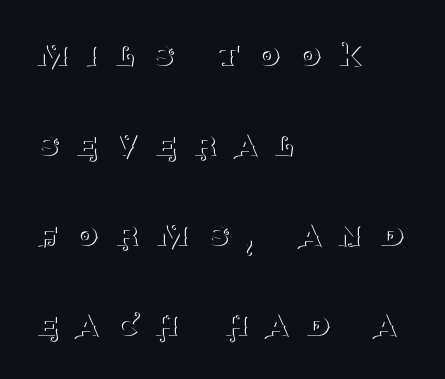
The image shows 37 px thin serif type, upright; set left-aligned, loose line spacing (2.43x), unusually wide letter spacing (+0.47 em), not underlined; medium stroke contrast and a large x-height.
